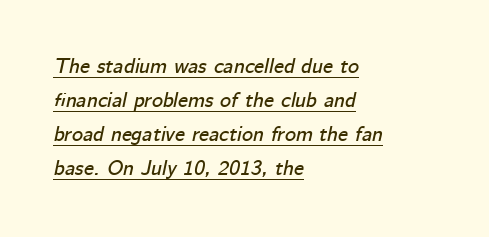
The image shows 21 px text type, italic (leaning right); set left-aligned, normal line spacing (1.62x), normal letter spacing, underlined.
